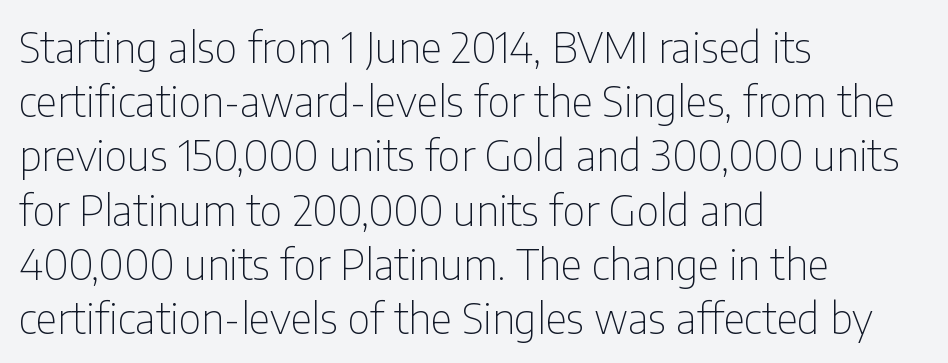
{"serif": "no", "italic": "no", "bold": "no", "weight": "thin", "width": "condensed", "stroke_contrast": "low", "x_height": "medium", "monospaced": "no", "underline": "no", "align": "left", "line_spacing": "normal", "line_spacing_ratio": 1.29, "letter_spacing": "normal", "letter_spacing_em": 0.0, "glyph_px": 42}
